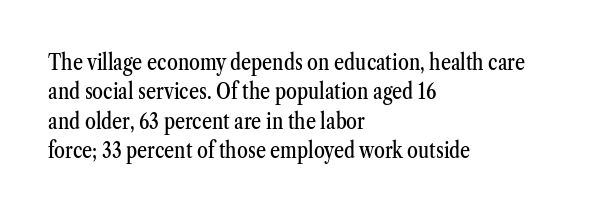
Q: Is the text italic (slanted)? A: No, it is upright.
Q: Is the text underlined? A: No.
Q: How is the paragraph aligned? A: Left-aligned.
Q: Is the spacing between letters normal or unusually wide? A: Normal.
Q: Is the spacing between lines tight, normal or loose? A: Normal.
